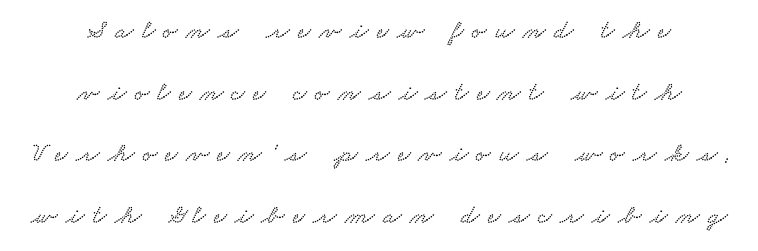
The image shows 27 px text type; set centered, loose line spacing (2.28x), unusually wide letter spacing (+0.31 em), not underlined.
